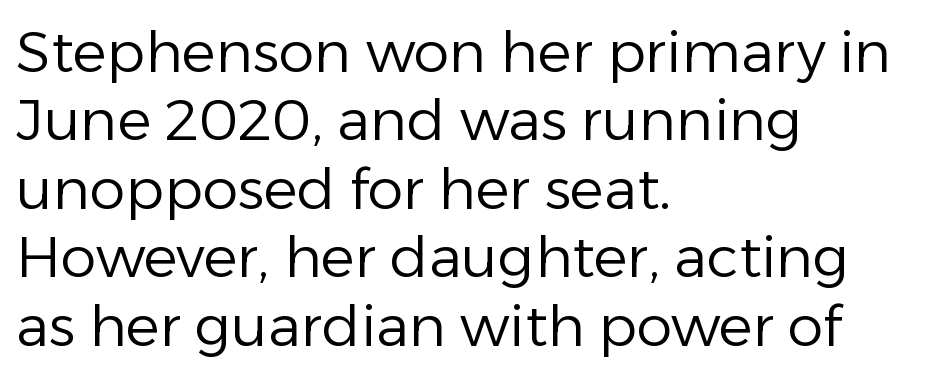
The image shows 57 px regular-weight sans-serif type, upright; set left-aligned, line spacing 1.2x, normal letter spacing, not underlined; low stroke contrast and a medium x-height.
